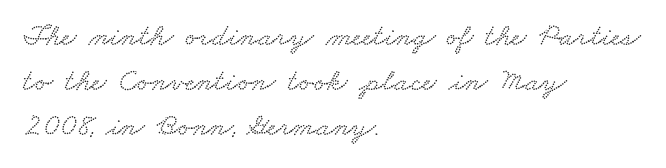
{"width": "wide", "stroke_contrast": "low", "x_height": "small", "monospaced": "no", "underline": "no", "align": "left", "line_spacing": "normal", "line_spacing_ratio": 1.45, "letter_spacing": "normal", "letter_spacing_em": 0.0, "glyph_px": 31}
